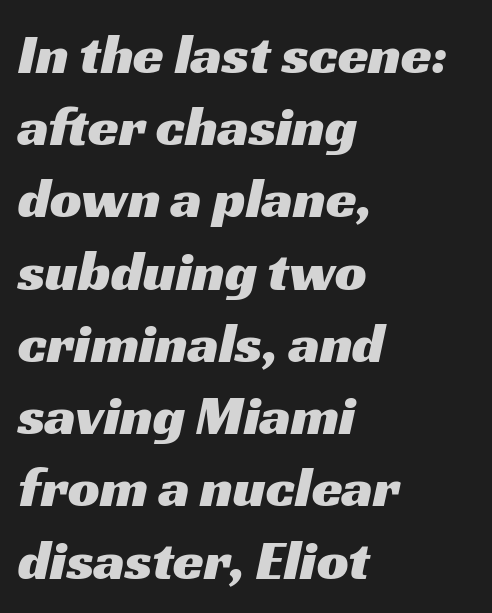
The image shows 56 px wide sans-serif type; set left-aligned, normal line spacing (1.29x), normal letter spacing, not underlined; medium stroke contrast and a medium x-height.
